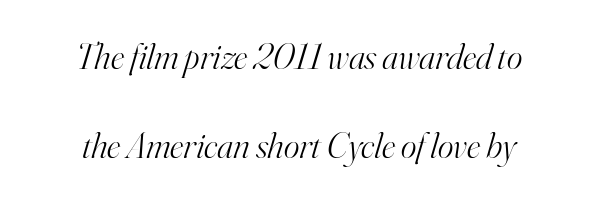
The letters advance in unequal steps, a hallmark of proportional type. Observe the serifs anchoring each vertical stroke in this sample. The horizontal fit of the characters is conventional and even. Is the stroke heavy? The answer is a plain regular-or-lighter.
